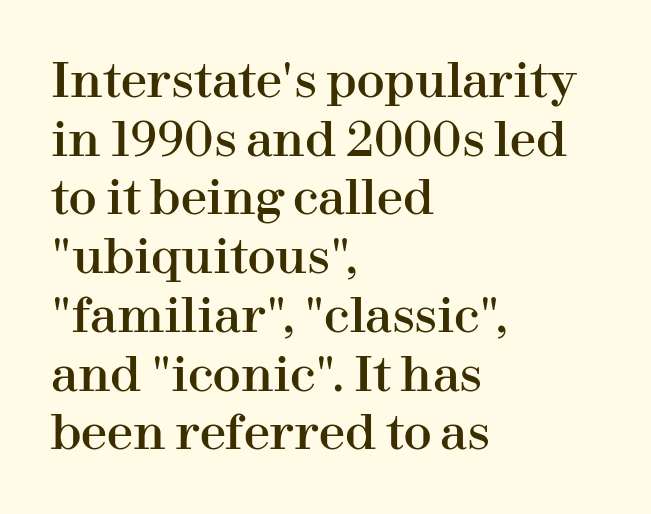
{"serif": "yes", "italic": "no", "width": "normal", "stroke_contrast": "high", "x_height": "medium", "monospaced": "no", "underline": "no", "align": "left", "line_spacing": "normal", "line_spacing_ratio": 1.25, "letter_spacing": "normal", "letter_spacing_em": 0.0, "glyph_px": 47}
